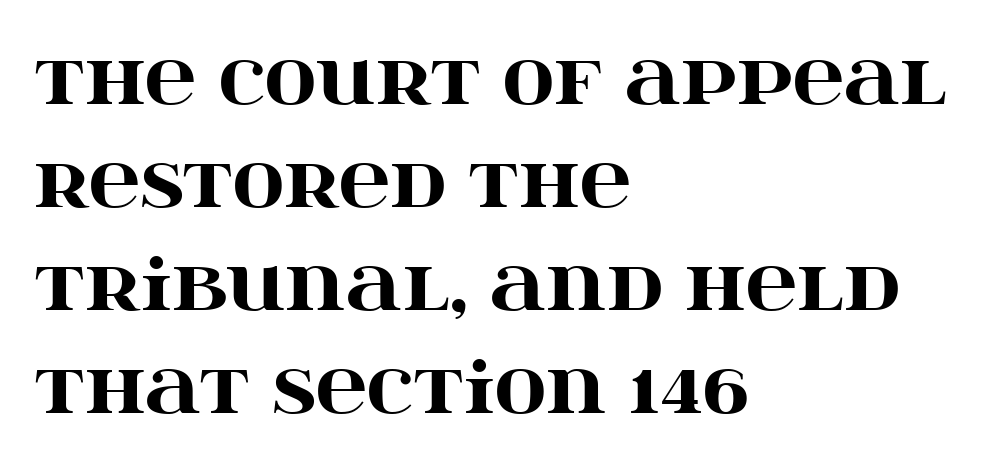
The image shows 71 px heavy, wide serif type, upright; set left-aligned, normal line spacing (1.45x), normal letter spacing, not underlined; high stroke contrast and a large x-height.
